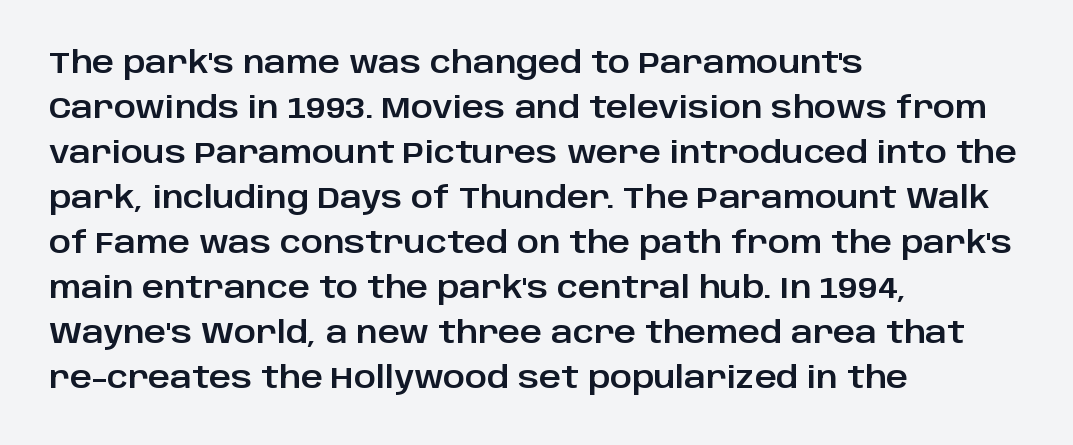
The image shows 30 px sans-serif type, upright; set left-aligned, normal line spacing (1.5x), normal letter spacing, not underlined; low stroke contrast and a large x-height.
